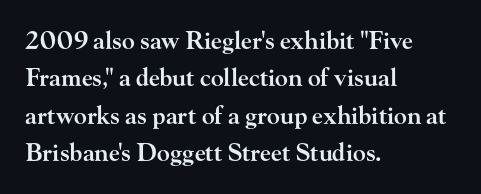
Summary of vertical rhythm: regular, with standard interline spacing. Do the letters lean? They stand straight. The passage is arranged the way most books set body copy — flush left. Bare-footed words on every line. The gaps between neighbouring characters are ordinary and unremarkable.
